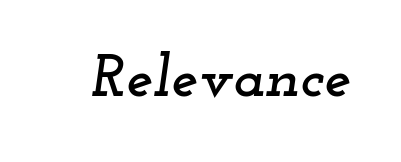
{"serif": "yes", "italic": "yes", "lean": "right", "slant_degrees": 12, "width": "wide", "stroke_contrast": "low", "x_height": "small", "monospaced": "no", "underline": "no", "letter_spacing": "normal", "letter_spacing_em": 0.0, "glyph_px": 60}
